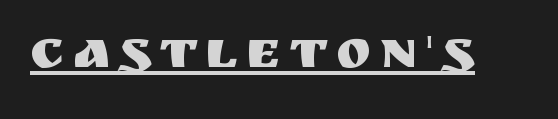
Q: Is the text italic (slanted)? A: No, it is upright.
Q: Is the typeface a serif or a sans-serif typeface? A: Sans-serif.
Q: Is the text underlined? A: Yes.
Q: Width (condensed, normal, or wide)? A: Normal.
Q: Stroke contrast? A: Medium.
Q: x-height? A: Large.
Q: Monospaced? A: No.
